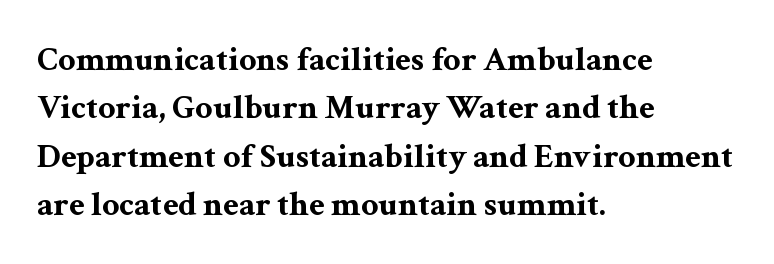
How heavy is the stroke? Heavy — this is a bold. Left-aligned paragraph, ragged on the right. The rendering uses natural spacing where letterforms have individual widths. Baseline-to-baseline distance is the conventional proportion of letter height. The string is rendered with underlining switched off.
